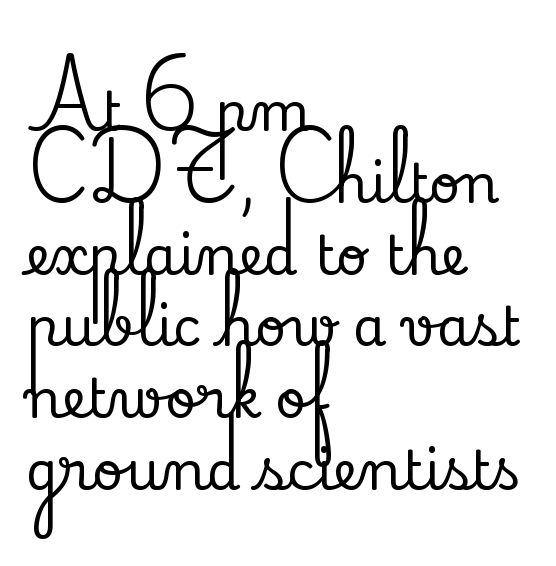
The image shows 54 px serif type, upright; set left-aligned, normal line spacing (1.33x), normal letter spacing, not underlined; low stroke contrast and a small x-height.
